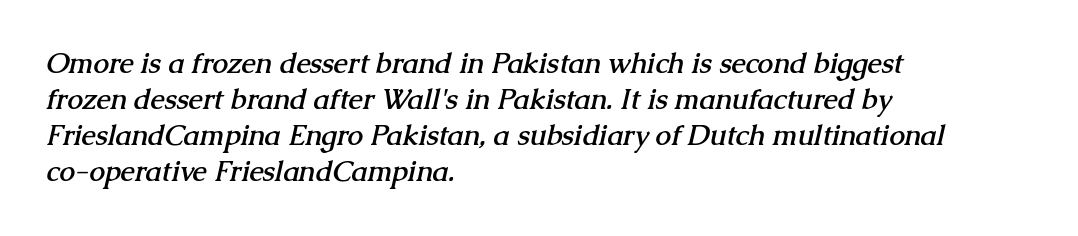
Q: Is the text bold? A: Yes.
Q: Is the typeface a serif or a sans-serif typeface? A: Serif.
Q: Is the text underlined? A: No.
Q: How is the paragraph aligned? A: Left-aligned.
Q: Is the spacing between letters normal or unusually wide? A: Normal.
Q: Is the spacing between lines tight, normal or loose? A: Normal.
Q: Width (condensed, normal, or wide)? A: Normal.
Q: Stroke contrast? A: Medium.
Q: x-height? A: Medium.
Q: Monospaced? A: No.
